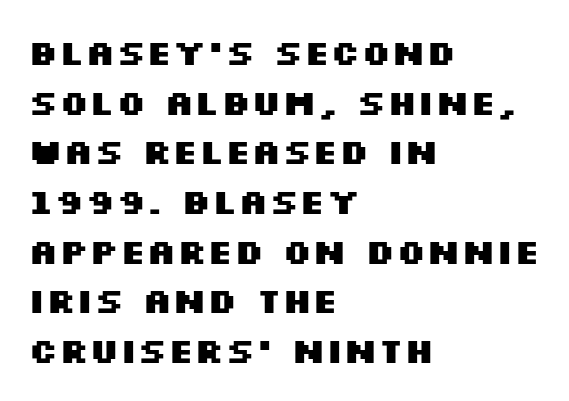
{"serif": "no", "italic": "no", "bold": "yes", "weight": "heavy", "width": "wide", "stroke_contrast": "medium", "x_height": "large", "monospaced": "no", "underline": "no", "align": "left", "line_spacing": "normal", "line_spacing_ratio": 1.42, "letter_spacing": "normal", "letter_spacing_em": 0.0, "glyph_px": 35}
